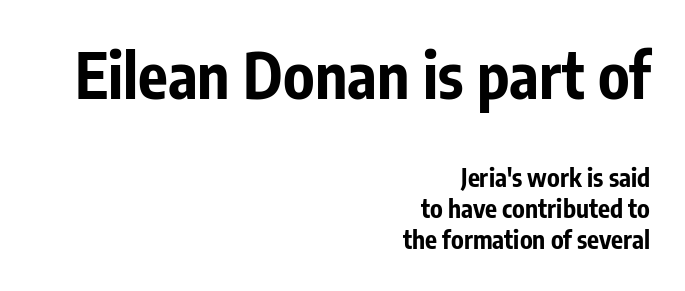
Where is the straight margin? On the right. Students, note that the glyphs here touch the page at normal intervals. Each letter keeps its own natural width here, so spacing adapts to shape. It's the straight-up-and-down kind of type.
